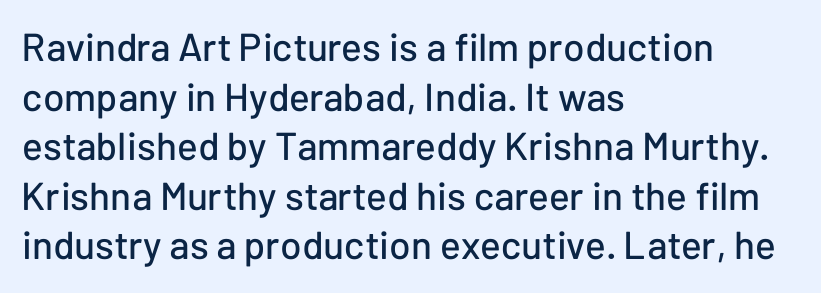
Lines of text with bare space underneath. A roman cut, with each character standing at attention. This block has exactly the height ordinary leading produces. The compositor pushed each line to the left boundary. Default kerning and tracking; the words read as compact shapes.
